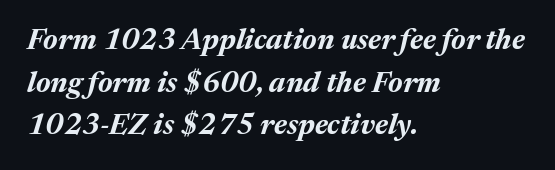
The horizontal fit of the characters is conventional and even. Interline gaps are of average width in this sample. A student would call this left alignment; a typographer would say flush left, rag right. Anything drawn beneath the words? Only blank space. Do the characters align in a grid? No, the font is proportional.
